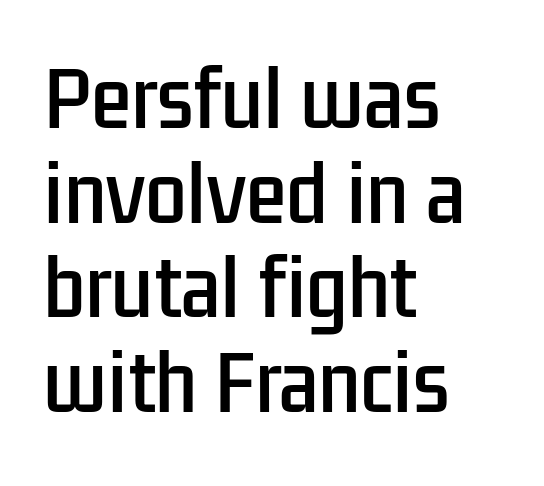
The compositor pushed each line to the left boundary. Each row of text sits above clean, open space. Compared with typical paragraphs, the rows here are spaced about the same. Observe the absence of serifs on each vertical stroke in this sample. Here the designer chose a conventional face with non-uniform glyph widths. Italic: no, the glyphs are upright roman.
